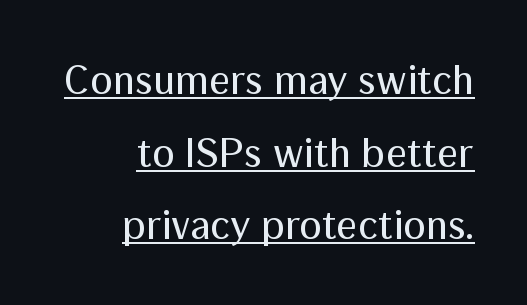
{"serif": "no", "italic": "no", "bold": "no", "weight": "regular", "width": "normal", "stroke_contrast": "medium", "x_height": "medium", "monospaced": "no", "underline": "yes", "align": "right", "line_spacing_ratio": 1.73, "letter_spacing": "normal", "letter_spacing_em": 0.0, "glyph_px": 42}
